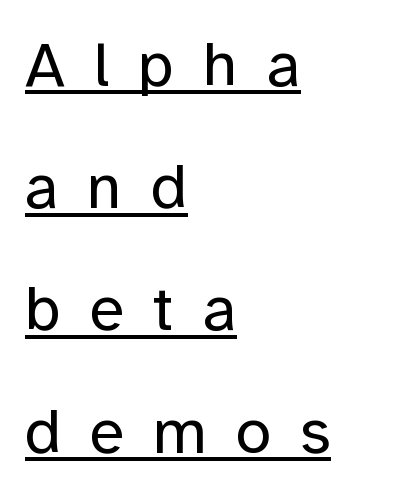
The letters advance in unequal steps, a hallmark of proportional type. Rows of type keep a wide berth in the vertical direction. Horizontally, the lines are justified to the leading edge only. Has an underline been added? It has.
